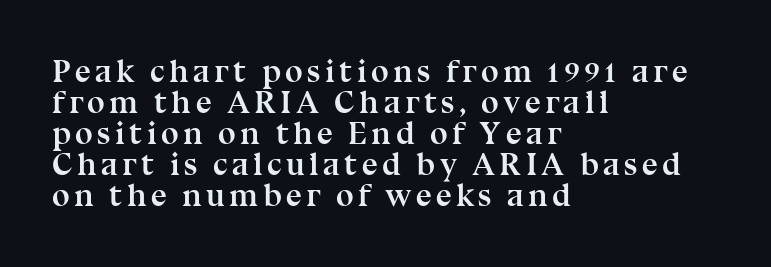
Summary of vertical rhythm: compact, with narrow interline spacing. The baseline area is clear. The passage shown is typeset with a serif family. Posture: vertical.
